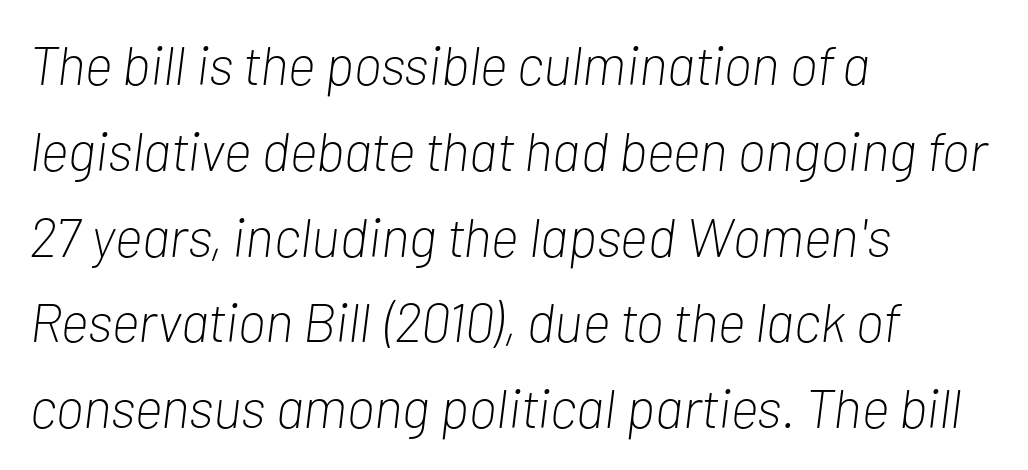
{"italic": "yes", "lean": "right", "slant_degrees": 7, "bold": "no", "weight": "light", "width": "condensed", "stroke_contrast": "low", "x_height": "medium", "monospaced": "no", "underline": "no", "align": "left", "line_spacing": "normal", "line_spacing_ratio": 1.56, "letter_spacing": "normal", "letter_spacing_em": 0.0, "glyph_px": 55}
